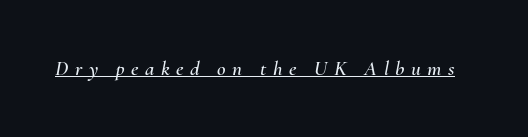
Q: Is the text italic (slanted)? A: Yes, it leans right by about 10 degrees.
Q: Is the text underlined? A: Yes.
Q: Is the spacing between letters normal or unusually wide? A: Unusually wide.
